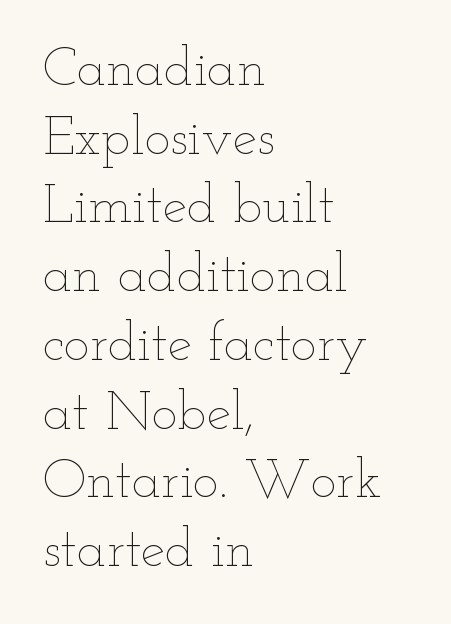
Q: Is the text bold? A: No.
Q: Is the text italic (slanted)? A: No, it is upright.
Q: Is the text underlined? A: No.
Q: How is the paragraph aligned? A: Left-aligned.
Q: Is the spacing between letters normal or unusually wide? A: Normal.
Q: Is the spacing between lines tight, normal or loose? A: Normal.
Q: Width (condensed, normal, or wide)? A: Wide.
Q: Stroke contrast? A: Low.
Q: x-height? A: Small.
Q: Monospaced? A: No.
